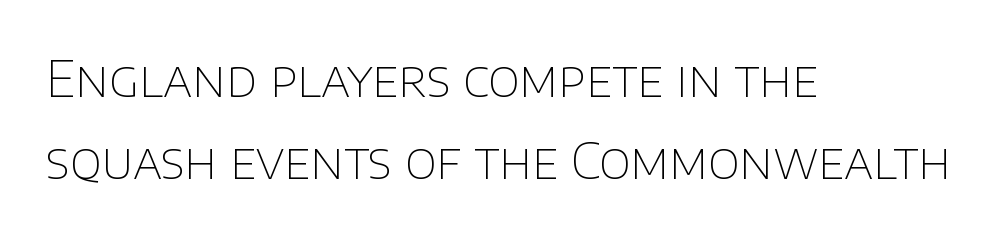
Is the letter spacing exaggerated? No — it looks like the ordinary default. Nobody drew a line under any word here. Successive baselines arrive at the customary interval. The font is comparable to plain body text, perhaps lighter. Are there feet on the stems? There aren't — it's a sans. The passage shown is typed in a proportional face where columns would drift.
